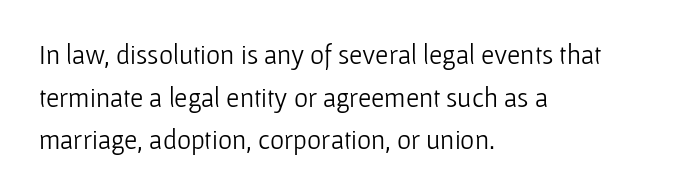
The ragged edge is on the right, which tells us the setting is flush left. Vertical strokes here are truly vertical. Heaviness? Minimal to ordinary, like unemphasized prose. Lines of text with bare space underneath.
